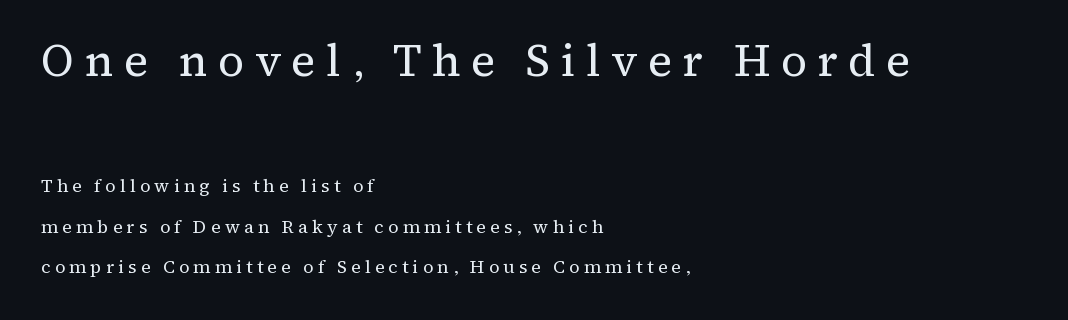
The image shows 45 px regular-weight serif type, upright; set left-aligned, loose line spacing (2.25x), unusually wide letter spacing (+0.23 em), not underlined; the first (top) block is 2.5x larger; medium stroke contrast and a medium x-height.
